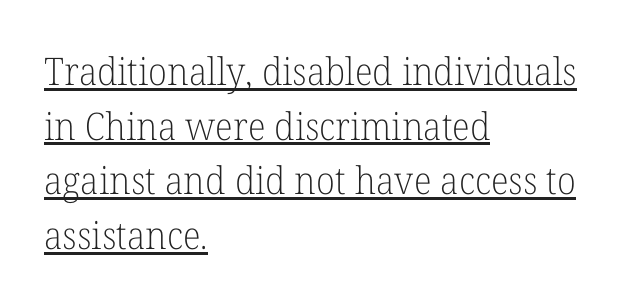
{"serif": "yes", "italic": "no", "bold": "no", "weight": "light", "width": "normal", "stroke_contrast": "low", "x_height": "medium", "monospaced": "no", "underline": "yes", "align": "left", "line_spacing": "normal", "line_spacing_ratio": 1.44, "letter_spacing": "normal", "letter_spacing_em": 0.0, "glyph_px": 38}
